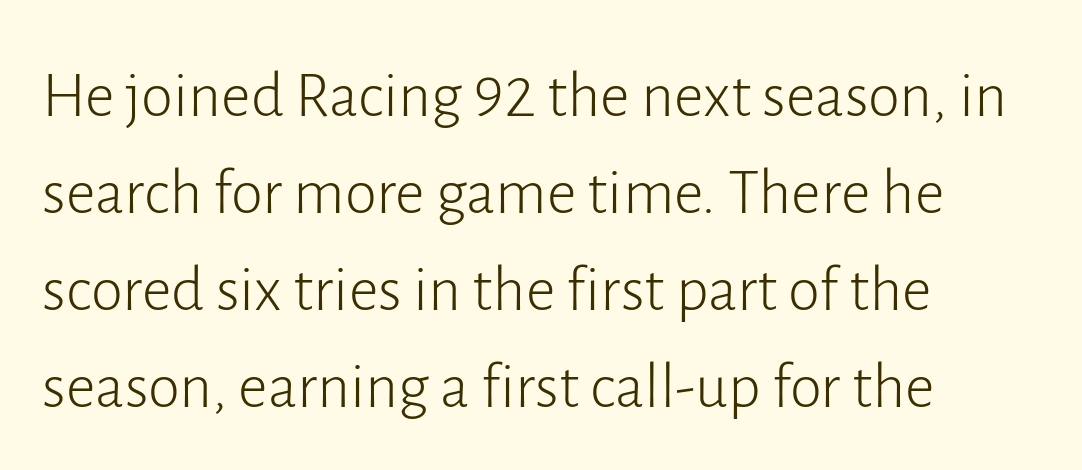
{"serif": "no", "italic": "no", "bold": "no", "weight": "light", "width": "normal", "stroke_contrast": "low", "x_height": "medium", "monospaced": "no", "underline": "no", "align": "left", "line_spacing": "normal", "line_spacing_ratio": 1.49, "letter_spacing": "normal", "letter_spacing_em": 0.0, "glyph_px": 65}
